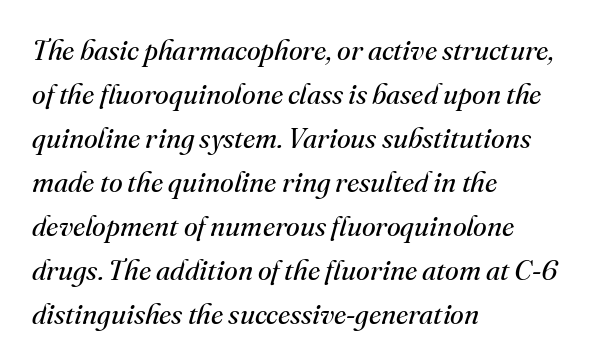
Q: Is the text bold? A: No.
Q: Is the text italic (slanted)? A: Yes, it leans right by about 16 degrees.
Q: Is the typeface a serif or a sans-serif typeface? A: Serif.
Q: Is the text underlined? A: No.
Q: How is the paragraph aligned? A: Left-aligned.
Q: Is the spacing between letters normal or unusually wide? A: Normal.
Q: Is the spacing between lines tight, normal or loose? A: Normal.
Q: Width (condensed, normal, or wide)? A: Normal.
Q: Stroke contrast? A: Medium.
Q: x-height? A: Small.
Q: Monospaced? A: No.
